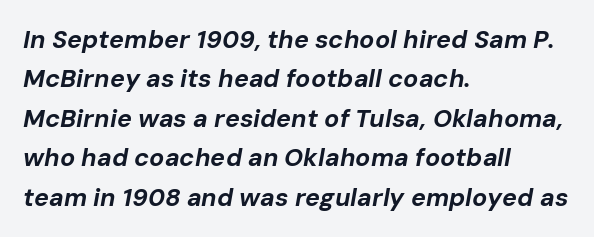
Q: Is the text bold? A: Yes.
Q: Is the text italic (slanted)? A: Yes, it leans right by about 10 degrees.
Q: Is the text underlined? A: No.
Q: How is the paragraph aligned? A: Left-aligned.
Q: Is the spacing between letters normal or unusually wide? A: Normal.
Q: Is the spacing between lines tight, normal or loose? A: Normal.
